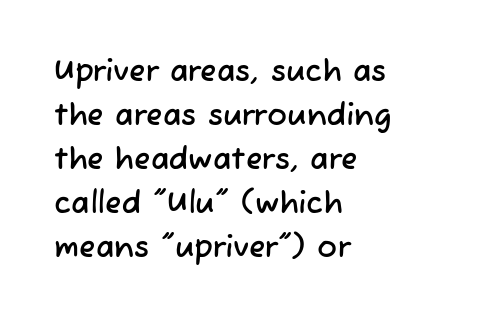
Which margin do the lines hug? The left one — the right edge is uneven. A typesetter would call this zero additional tracking. Anything drawn beneath the words? Only blank space. I'd call this a sans setting — the letters go barefoot. Line spacing here is normal. Is this a fixed-width face? No — the glyphs have proportional, varying widths.
